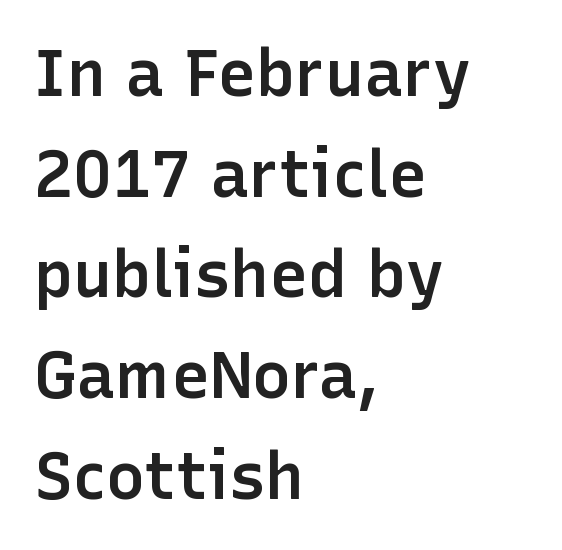
{"serif": "no", "italic": "no", "bold": "semi", "weight": "semibold", "width": "normal", "stroke_contrast": "low", "x_height": "medium", "monospaced": "no", "underline": "no", "align": "left", "line_spacing": "normal", "line_spacing_ratio": 1.55, "letter_spacing": "normal", "letter_spacing_em": 0.0, "glyph_px": 65}
